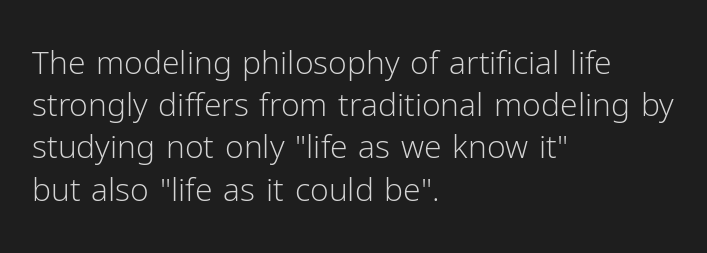
{"serif": "no", "italic": "no", "bold": "no", "weight": "light", "width": "normal", "stroke_contrast": "low", "x_height": "medium", "monospaced": "no", "underline": "no", "align": "left", "line_spacing": "normal", "line_spacing_ratio": 1.32, "letter_spacing": "normal", "letter_spacing_em": 0.0, "glyph_px": 32}
